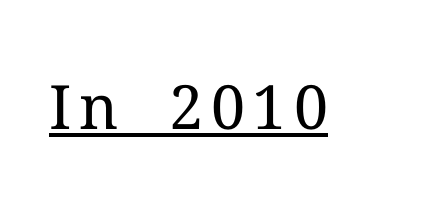
The cut favours lightness, reaching ordinary text weight at its darkest. Each letter keeps its own natural width here, so spacing adapts to shape. Has an underline been added? It has. The specimen reads as upright at a glance.
